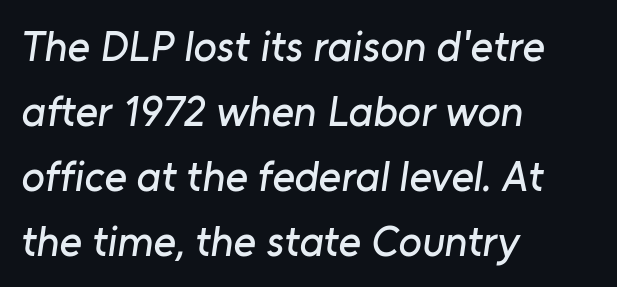
Q: Is the typeface a serif or a sans-serif typeface? A: Sans-serif.
Q: Is the text underlined? A: No.
Q: How is the paragraph aligned? A: Left-aligned.
Q: Is the spacing between letters normal or unusually wide? A: Normal.
Q: Is the spacing between lines tight, normal or loose? A: Normal.
Q: Width (condensed, normal, or wide)? A: Normal.
Q: Stroke contrast? A: Low.
Q: x-height? A: Medium.
Q: Monospaced? A: No.
